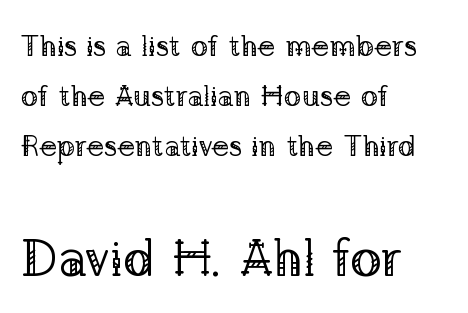
Q: Is the text bold? A: No.
Q: Is the text italic (slanted)? A: No, it is upright.
Q: Is the typeface a serif or a sans-serif typeface? A: Serif.
Q: Is the text underlined? A: No.
Q: How is the paragraph aligned? A: Left-aligned.
Q: Is the spacing between letters normal or unusually wide? A: Normal.
Q: Is the spacing between lines tight, normal or loose? A: Normal.
Q: Which block of text is set in a larger size, the first (top) or the second (bottom)? A: The second (bottom) one.
Q: Width (condensed, normal, or wide)? A: Normal.
Q: Stroke contrast? A: Low.
Q: x-height? A: Medium.
Q: Monospaced? A: No.
